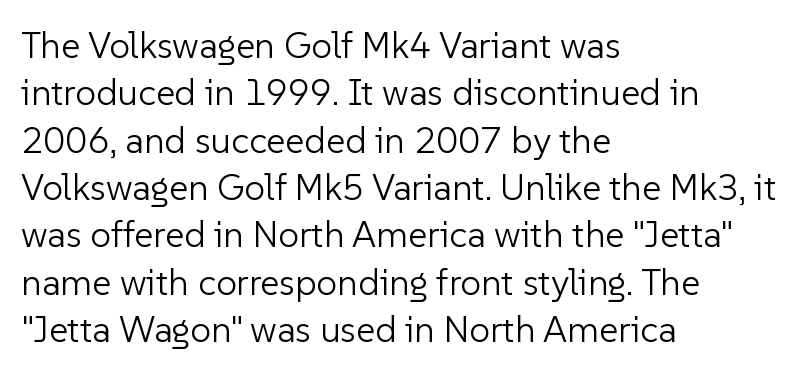
Horizontal alignment here is leftward, the default for most running prose. Is the type heavy? It reads as light-to-regular instead. Does the leading feel generous? No, just average. Do the characters align in a grid? No, the font is proportional. This sample uses plain, unmodified letter spacing.
